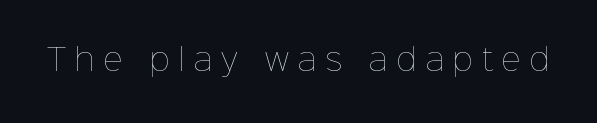
This rendering widens character spacing well past its baseline value. Each letter keeps its own natural width here, so spacing adapts to shape. If you drew a line through each stem, it would be perfectly vertical. The font sits on the lighter half of the weight spectrum, regular included. No word sits above an underline.
